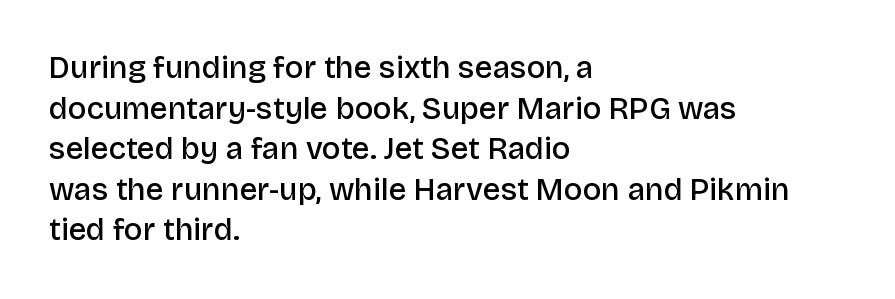
Q: Is the text bold? A: Semi-bold.
Q: Is the text italic (slanted)? A: No, it is upright.
Q: Is the typeface a serif or a sans-serif typeface? A: Sans-serif.
Q: Is the text underlined? A: No.
Q: How is the paragraph aligned? A: Left-aligned.
Q: Is the spacing between letters normal or unusually wide? A: Normal.
Q: Is the spacing between lines tight, normal or loose? A: Normal.
Q: Width (condensed, normal, or wide)? A: Normal.
Q: Stroke contrast? A: Low.
Q: x-height? A: Large.
Q: Monospaced? A: No.
